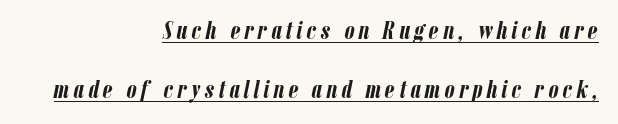
{"italic": "yes", "lean": "right", "slant_degrees": 12, "bold": "yes", "underline": "yes", "align": "right", "line_spacing": "loose", "line_spacing_ratio": 2.37, "glyph_px": 25}
